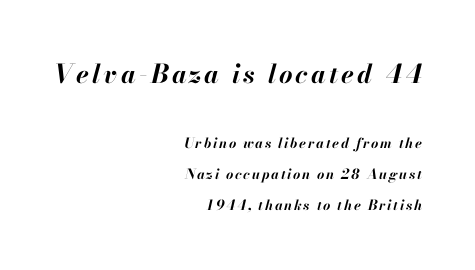
The image shows 26 px bold type, italic (leaning right); set right-aligned, loose line spacing (2.23x), not underlined; the first (top) block is 1.86x larger.
